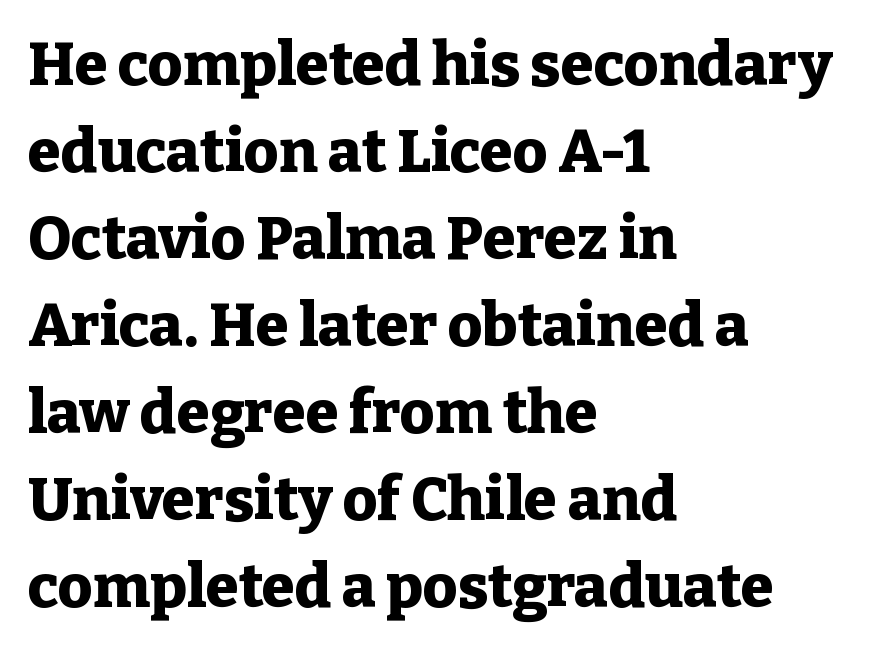
Q: Is the text bold? A: Yes.
Q: Is the text italic (slanted)? A: No, it is upright.
Q: Is the typeface a serif or a sans-serif typeface? A: Serif.
Q: Is the text underlined? A: No.
Q: How is the paragraph aligned? A: Left-aligned.
Q: Is the spacing between letters normal or unusually wide? A: Normal.
Q: Is the spacing between lines tight, normal or loose? A: Normal.
Q: Width (condensed, normal, or wide)? A: Normal.
Q: Stroke contrast? A: Low.
Q: x-height? A: Medium.
Q: Monospaced? A: No.
